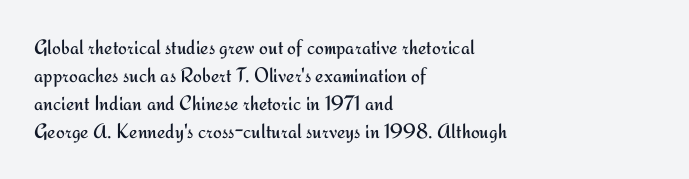
The image shows 21 px text type, upright; set left-aligned, normal line spacing (1.34x), normal letter spacing, not underlined.
